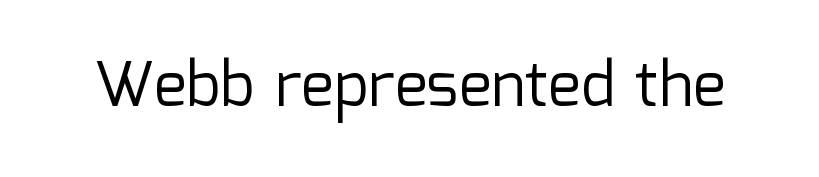
You could not count columns in this text — the font is proportionally spaced. The letters sit at their default tracking, neither squeezed nor spread. Anything drawn beneath the words? Only blank space. Upright lettering throughout. I'd call this a sans setting — the letters go barefoot. Is the stroke heavy? The answer is a plain regular-or-lighter.
